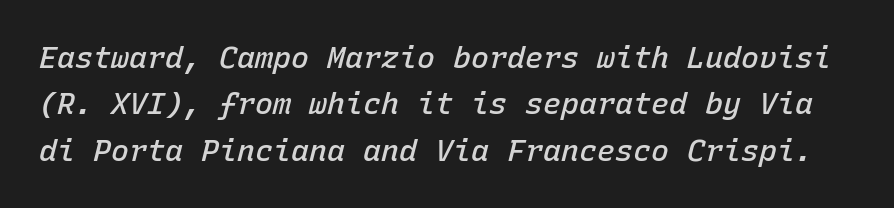
The image shows 30 px semibold type, italic (leaning right), monospaced; set normal line spacing (1.55x), normal letter spacing, not underlined; low stroke contrast and a medium x-height.
